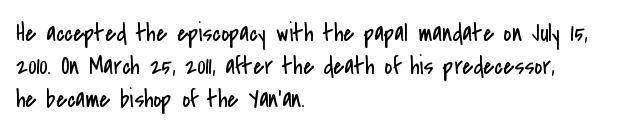
{"italic": "no", "bold": "no", "underline": "no", "align": "left", "line_spacing": "normal", "line_spacing_ratio": 1.33, "letter_spacing": "normal", "letter_spacing_em": 0.0, "glyph_px": 25}
